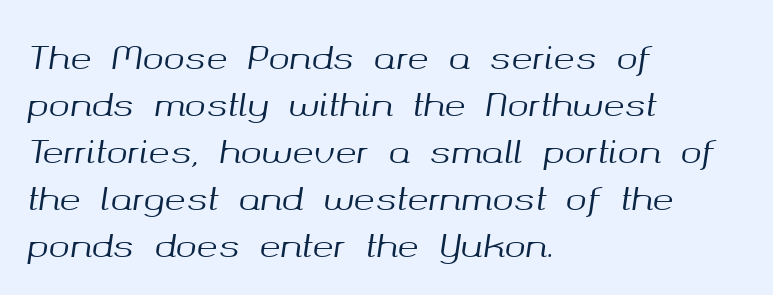
Is the type slanted? Yes — the strokes lean at a clear angle. The string is rendered with underlining switched off. The face used here is proportionally spaced, like ordinary book or web type. A classic flush-left, rag-right setting is used for this passage. Letter spacing: default. This block has exactly the height ordinary leading produces.
